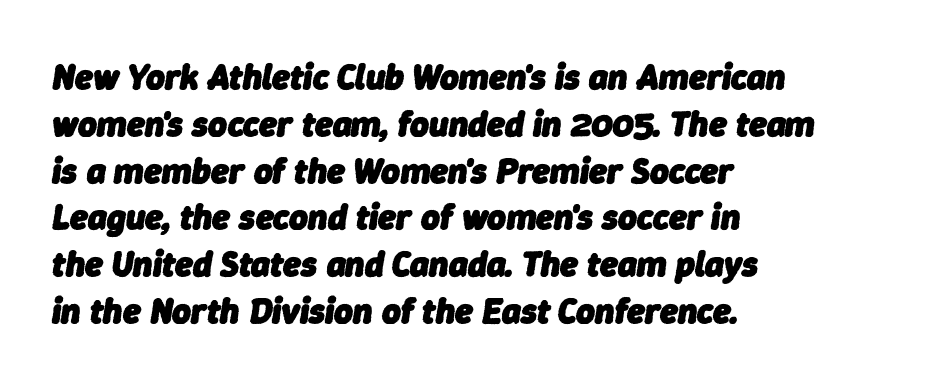
Q: Is the text bold? A: Yes.
Q: Is the text italic (slanted)? A: Yes, it leans right by about 9 degrees.
Q: Is the text underlined? A: No.
Q: How is the paragraph aligned? A: Left-aligned.
Q: Is the spacing between letters normal or unusually wide? A: Normal.
Q: Is the spacing between lines tight, normal or loose? A: Normal.
Q: Width (condensed, normal, or wide)? A: Normal.
Q: Stroke contrast? A: Low.
Q: x-height? A: Medium.
Q: Monospaced? A: No.
